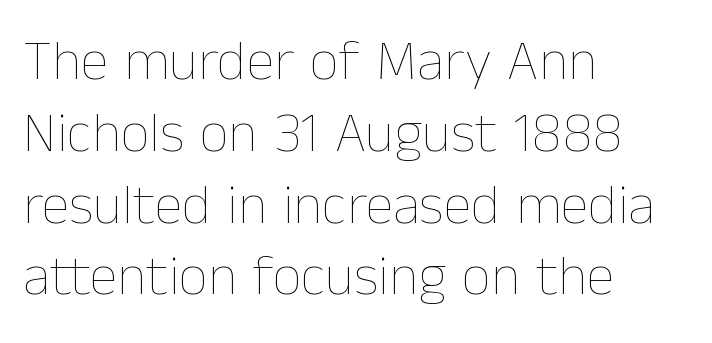
{"italic": "no", "bold": "no", "weight": "thin", "width": "normal", "stroke_contrast": "low", "x_height": "medium", "monospaced": "no", "underline": "no", "align": "left", "line_spacing": "normal", "line_spacing_ratio": 1.26, "letter_spacing": "normal", "letter_spacing_em": 0.0, "glyph_px": 57}
